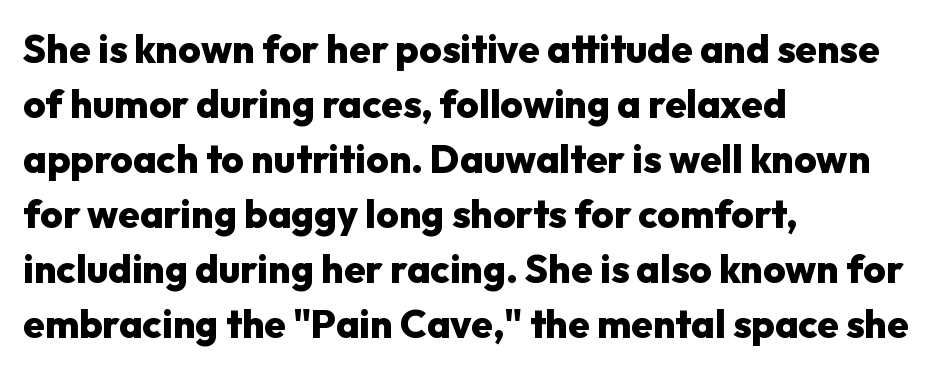
Classification — sans serif. Inter-character spacing is left at the font's built-in metrics. Plain, unruled lines of type. Typeset ragged right — the left edge is the straight one.
